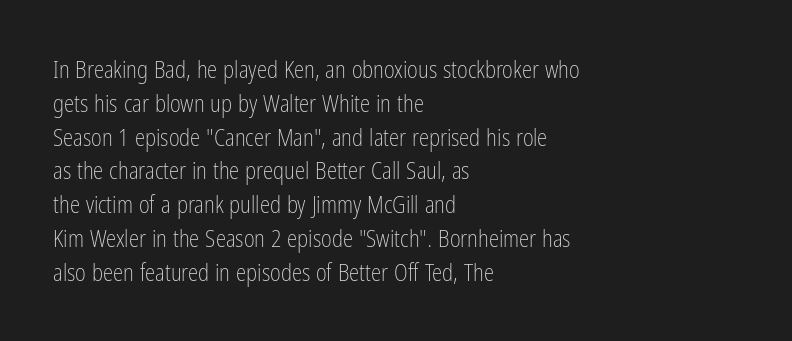
The image shows 23 px text type, upright; set left-aligned, normal line spacing (1.47x), normal letter spacing, not underlined.
